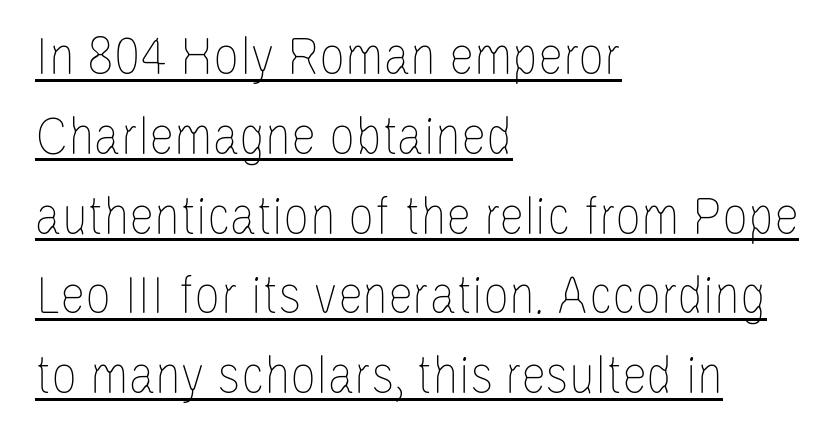
Q: Is the text bold? A: No.
Q: Is the text italic (slanted)? A: No, it is upright.
Q: Is the text underlined? A: Yes.
Q: How is the paragraph aligned? A: Left-aligned.
Q: Is the spacing between letters normal or unusually wide? A: Normal.
Q: Is the spacing between lines tight, normal or loose? A: Normal.
Q: Width (condensed, normal, or wide)? A: Condensed.
Q: Stroke contrast? A: Low.
Q: x-height? A: Large.
Q: Monospaced? A: No.
